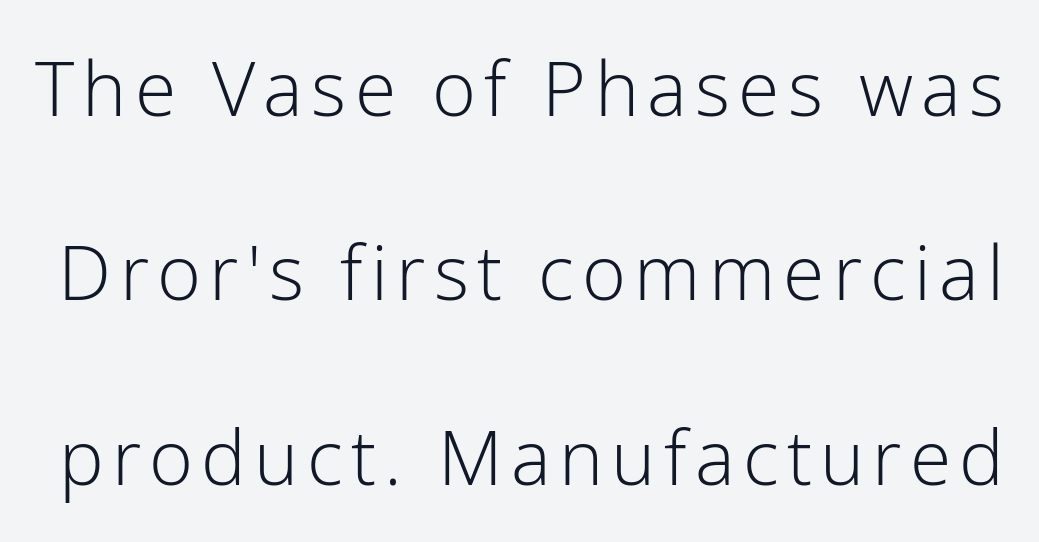
The image shows 75 px light sans-serif type, upright; set loose line spacing (2.46x), not underlined; low stroke contrast and a medium x-height.
